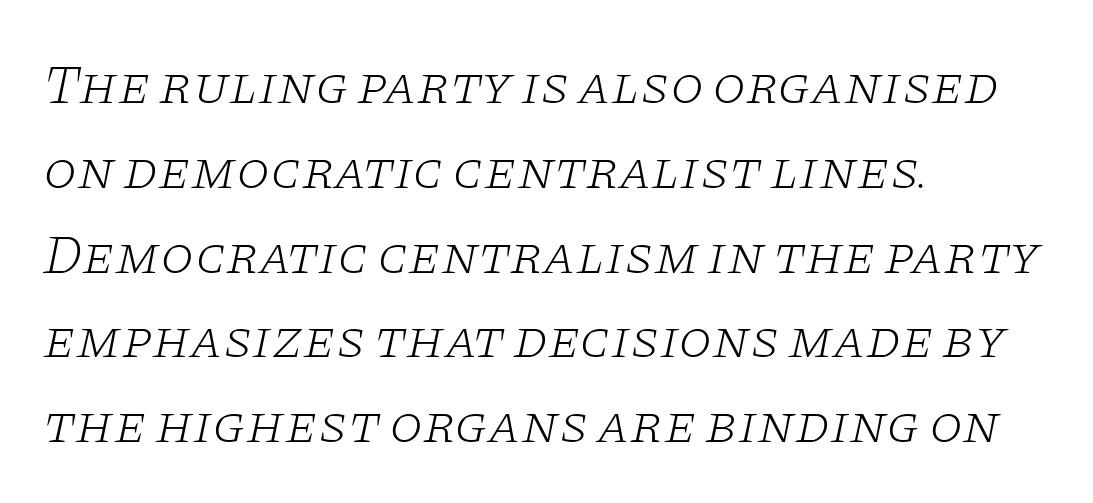
Q: Is the text bold? A: No.
Q: Is the text italic (slanted)? A: Yes, it leans right by about 11 degrees.
Q: Is the typeface a serif or a sans-serif typeface? A: Serif.
Q: Is the text underlined? A: No.
Q: How is the paragraph aligned? A: Left-aligned.
Q: Is the spacing between letters normal or unusually wide? A: Normal.
Q: Is the spacing between lines tight, normal or loose? A: Normal.
Q: Width (condensed, normal, or wide)? A: Wide.
Q: Stroke contrast? A: Low.
Q: x-height? A: Large.
Q: Monospaced? A: No.
